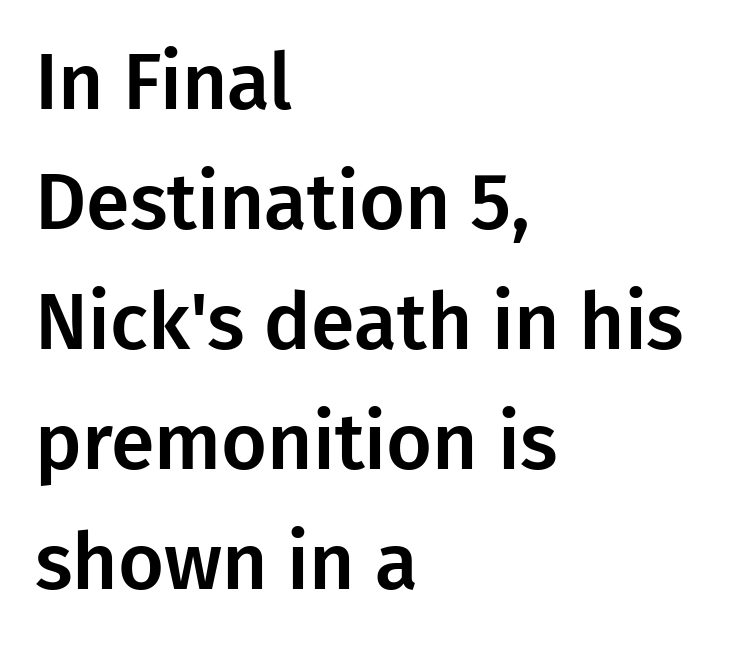
Q: Is the text italic (slanted)? A: No, it is upright.
Q: Is the typeface a serif or a sans-serif typeface? A: Sans-serif.
Q: Is the text underlined? A: No.
Q: How is the paragraph aligned? A: Left-aligned.
Q: Is the spacing between letters normal or unusually wide? A: Normal.
Q: Is the spacing between lines tight, normal or loose? A: Normal.
Q: Width (condensed, normal, or wide)? A: Normal.
Q: Stroke contrast? A: Low.
Q: x-height? A: Medium.
Q: Monospaced? A: No.
